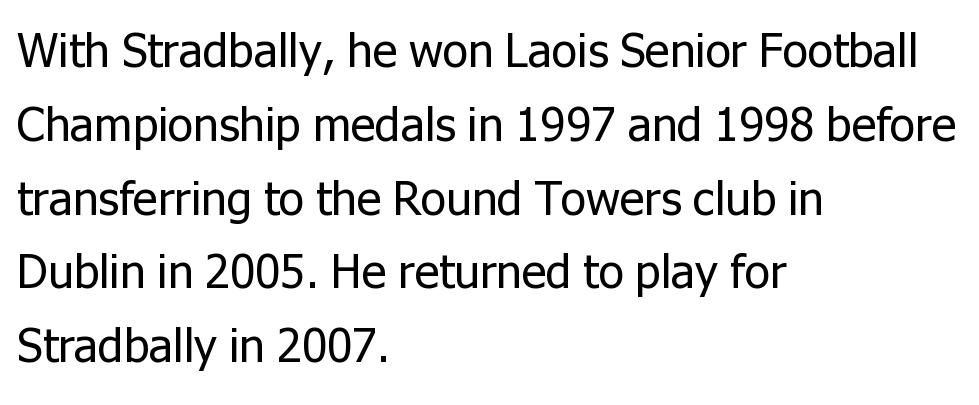
Q: Is the text bold? A: No.
Q: Is the text italic (slanted)? A: No, it is upright.
Q: Is the typeface a serif or a sans-serif typeface? A: Sans-serif.
Q: Is the text underlined? A: No.
Q: How is the paragraph aligned? A: Left-aligned.
Q: Is the spacing between letters normal or unusually wide? A: Normal.
Q: Is the spacing between lines tight, normal or loose? A: Normal.
Q: Width (condensed, normal, or wide)? A: Normal.
Q: Stroke contrast? A: Low.
Q: x-height? A: Medium.
Q: Monospaced? A: No.
